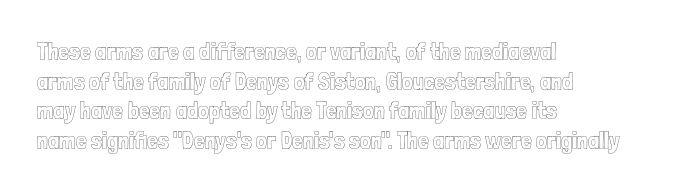
The rag falls on the right side of this text block. This sample uses an upright cut, with every glyph sitting square on the baseline. This sample uses plain, unmodified letter spacing. The strip under each line holds only bare page.
